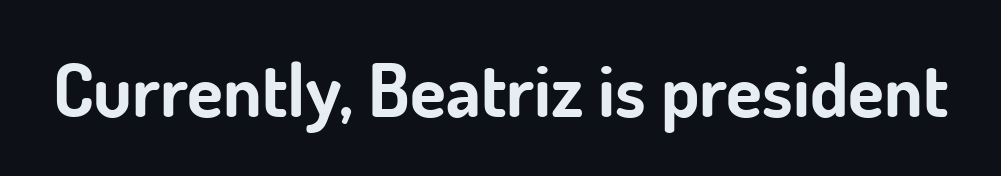
Q: Is the text bold? A: Yes.
Q: Is the text italic (slanted)? A: No, it is upright.
Q: Is the typeface a serif or a sans-serif typeface? A: Sans-serif.
Q: Is the text underlined? A: No.
Q: Is the spacing between letters normal or unusually wide? A: Normal.
Q: Width (condensed, normal, or wide)? A: Normal.
Q: Stroke contrast? A: Low.
Q: x-height? A: Small.
Q: Monospaced? A: No.
